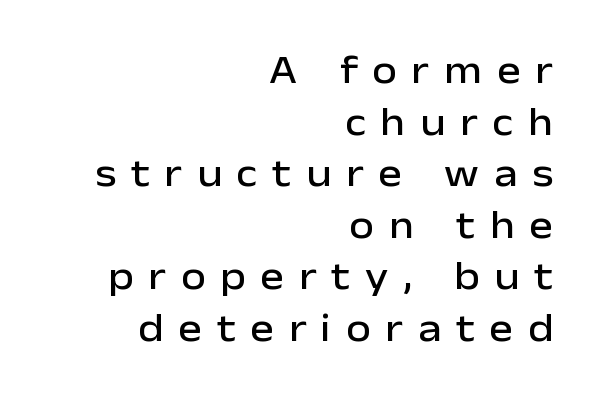
Q: Is the text italic (slanted)? A: No, it is upright.
Q: Is the typeface a serif or a sans-serif typeface? A: Sans-serif.
Q: Is the text underlined? A: No.
Q: How is the paragraph aligned? A: Right-aligned.
Q: Is the spacing between letters normal or unusually wide? A: Unusually wide.
Q: Is the spacing between lines tight, normal or loose? A: Normal.
Q: Width (condensed, normal, or wide)? A: Normal.
Q: Stroke contrast? A: Low.
Q: x-height? A: Medium.
Q: Monospaced? A: No.
